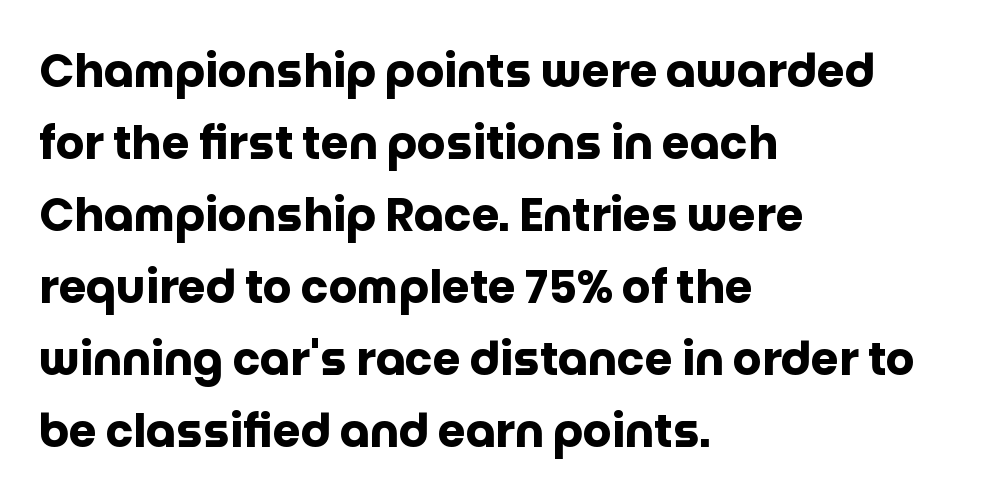
Q: Is the text bold? A: Yes.
Q: Is the text italic (slanted)? A: No, it is upright.
Q: Is the typeface a serif or a sans-serif typeface? A: Sans-serif.
Q: Is the text underlined? A: No.
Q: How is the paragraph aligned? A: Left-aligned.
Q: Is the spacing between letters normal or unusually wide? A: Normal.
Q: Is the spacing between lines tight, normal or loose? A: Normal.
Q: Width (condensed, normal, or wide)? A: Normal.
Q: Stroke contrast? A: Low.
Q: x-height? A: Large.
Q: Monospaced? A: No.
